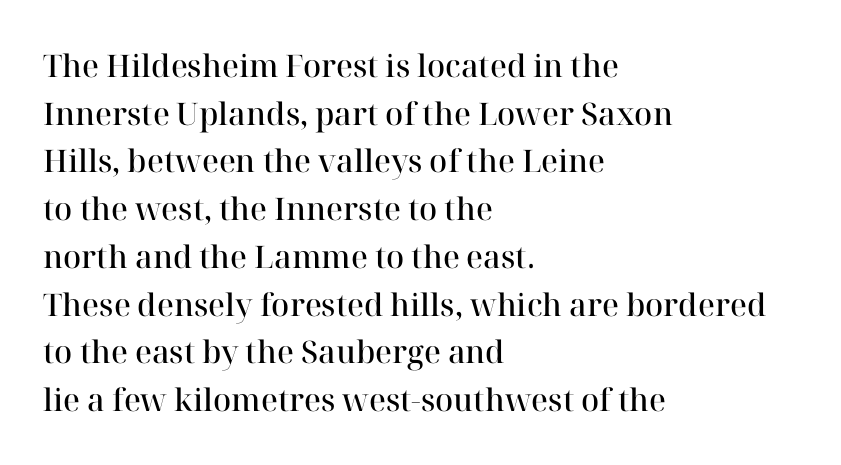
Each row of text sits above clean, open space. The characters display serif detailing at their extremities. Does the leading feel generous? No, just average. Italic? Not at all — the glyphs are vertical. Strokes here are thickened, but only to semibold level.
